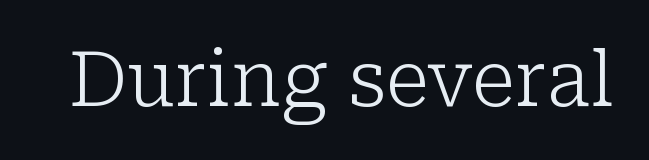
Q: Is the text bold? A: No.
Q: Is the text italic (slanted)? A: No, it is upright.
Q: Is the typeface a serif or a sans-serif typeface? A: Serif.
Q: Is the text underlined? A: No.
Q: Is the spacing between letters normal or unusually wide? A: Normal.
Q: Width (condensed, normal, or wide)? A: Normal.
Q: Stroke contrast? A: Low.
Q: x-height? A: Medium.
Q: Monospaced? A: No.
